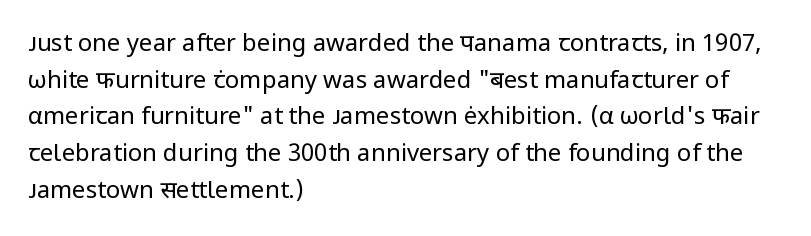
Q: Is the text bold? A: No.
Q: Is the text italic (slanted)? A: No, it is upright.
Q: Is the text underlined? A: No.
Q: How is the paragraph aligned? A: Left-aligned.
Q: Is the spacing between letters normal or unusually wide? A: Normal.
Q: Is the spacing between lines tight, normal or loose? A: Normal.
